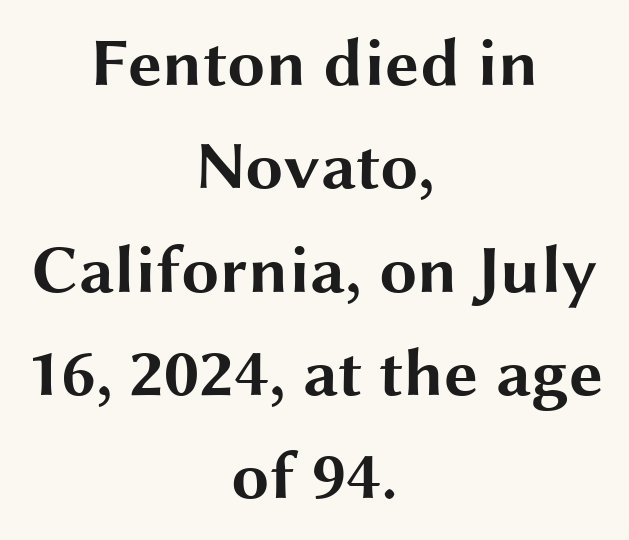
{"serif": "no", "italic": "no", "bold": "yes", "weight": "bold", "width": "wide", "stroke_contrast": "medium", "x_height": "medium", "monospaced": "no", "underline": "no", "align": "center", "line_spacing": "normal", "line_spacing_ratio": 1.52, "letter_spacing": "normal", "letter_spacing_em": 0.0, "glyph_px": 68}
